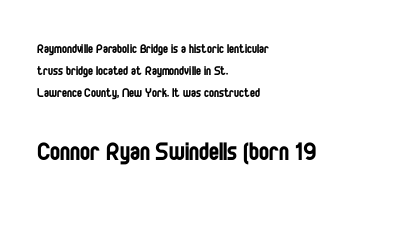
The image shows 30 px regular-weight, condensed sans-serif type, upright; set left-aligned, normal line spacing (1.48x), normal letter spacing, not underlined; the second (bottom) block is 2.0x larger; low stroke contrast and a large x-height.
